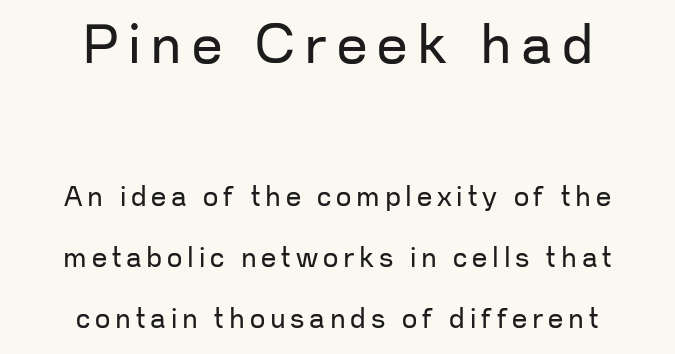
Q: Is the text bold? A: No.
Q: Is the text italic (slanted)? A: No, it is upright.
Q: Is the typeface a serif or a sans-serif typeface? A: Sans-serif.
Q: Is the text underlined? A: No.
Q: How is the paragraph aligned? A: Centered.
Q: Is the spacing between lines tight, normal or loose? A: Loose.
Q: Which block of text is set in a larger size, the first (top) or the second (bottom)? A: The first (top) one.
Q: Width (condensed, normal, or wide)? A: Normal.
Q: Stroke contrast? A: Low.
Q: x-height? A: Medium.
Q: Monospaced? A: No.
